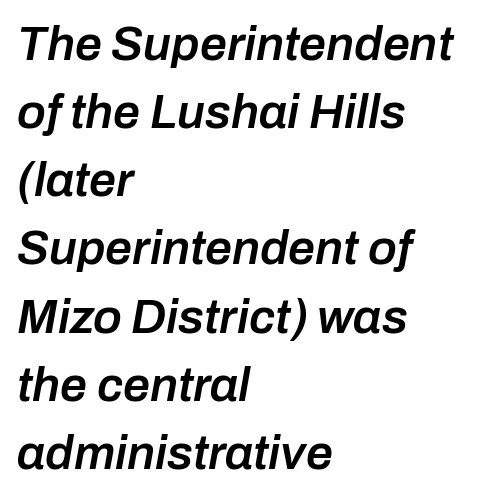
The image shows 48 px semibold type, italic (leaning right); set left-aligned, normal line spacing (1.42x), normal letter spacing, not underlined; low stroke contrast and a medium x-height.
